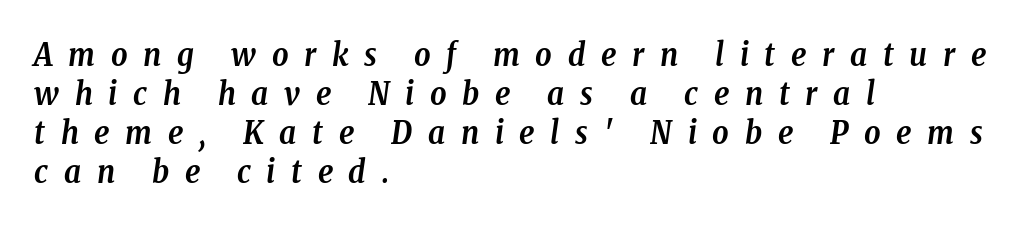
The rendering uses natural spacing where letterforms have individual widths. Someone cranked the tracking dial way up on this one. These lines are composed in type with serifs. Designer's note — italics engaged.
